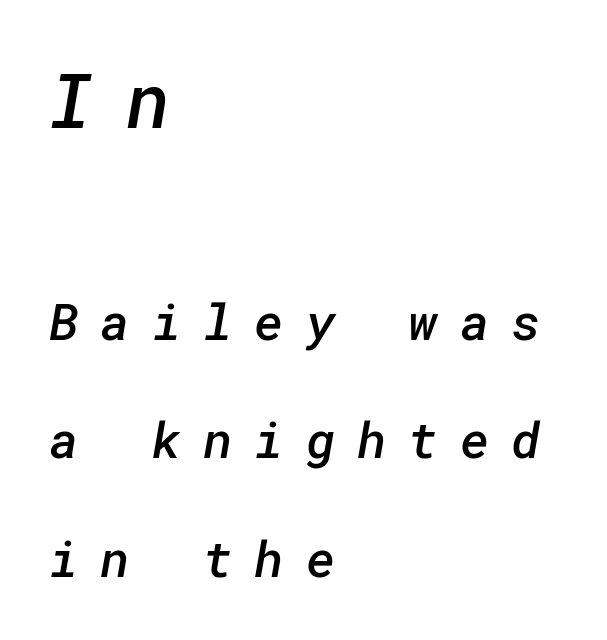
The paragraph has a hard left edge and a soft right edge. Vertically, the passage feels expansive, rows floating well apart. Does extra space separate the letters? Yes, quite a lot of it. A semibold gives these letters moderate extra thickness, short of bold.
